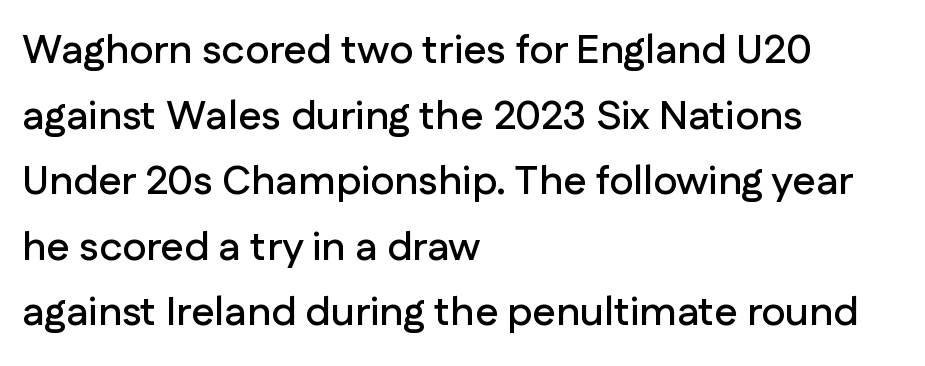
Is this a fixed-width face? No — the glyphs have proportional, varying widths. The specimen reads as upright at a glance. One-word summary of the alignment: left. Short note: letters normally spaced. Anything drawn beneath the words? Only blank space.
